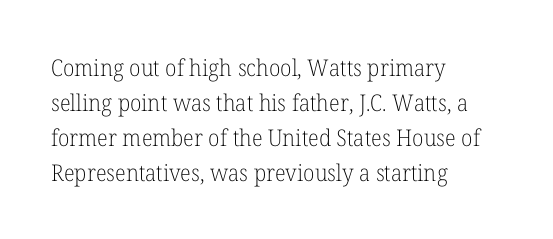
Weight: not bold — regular or lighter. The typesetter chose a ragged-right arrangement here. Each new line begins a customary step beneath the previous one. You could call the tracking neutral — neither tight nor loose. Only glyphs here, with clear space below each row. You can tell it's not italic because the verticals are truly vertical.
